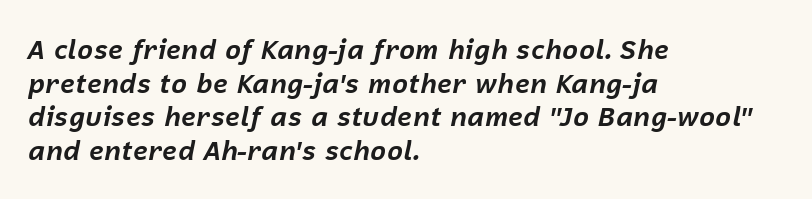
The image shows 27 px bold type, italic (leaning right); set left-aligned, normal line spacing (1.25x), normal letter spacing, not underlined.
